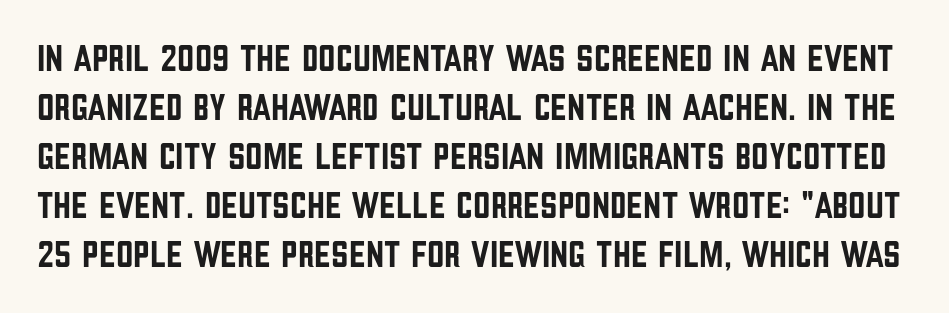
{"serif": "no", "italic": "no", "width": "condensed", "stroke_contrast": "low", "x_height": "large", "monospaced": "no", "underline": "no", "line_spacing": "normal", "line_spacing_ratio": 1.29, "letter_spacing": "normal", "letter_spacing_em": 0.0, "glyph_px": 38}
